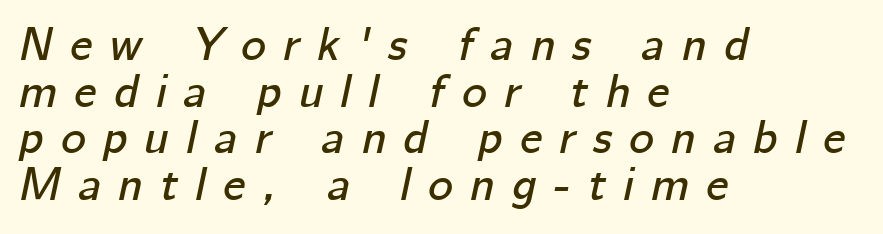
Do the characters align in a grid? No, the font is proportional. Compared with ordinary roman type, these characters are visibly tilted. The type is letterspaced generously, with wide tracking. The designer dialed line spacing down below the default.
